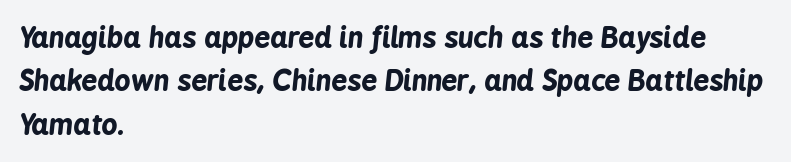
Q: Is the text bold? A: Yes.
Q: Is the text italic (slanted)? A: Yes, it leans right by about 6 degrees.
Q: Is the text underlined? A: No.
Q: How is the paragraph aligned? A: Left-aligned.
Q: Is the spacing between letters normal or unusually wide? A: Normal.
Q: Is the spacing between lines tight, normal or loose? A: Normal.
Q: Width (condensed, normal, or wide)? A: Condensed.
Q: Stroke contrast? A: Low.
Q: x-height? A: Medium.
Q: Monospaced? A: No.
